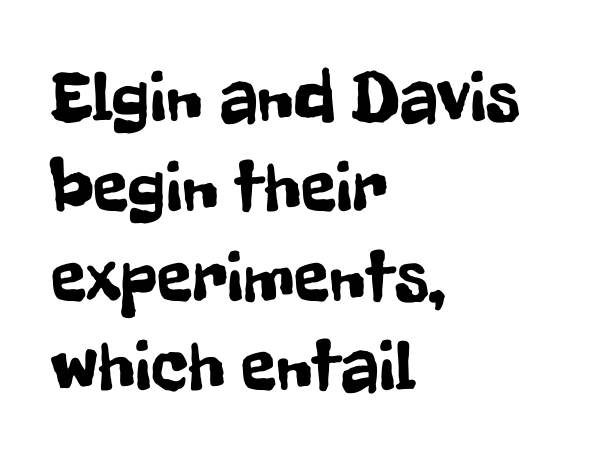
A bare baseline throughout the passage. Characters follow at the spacing the type designer built in. Italic? Not at all — the glyphs are vertical. Where is the straight margin? On the left.
